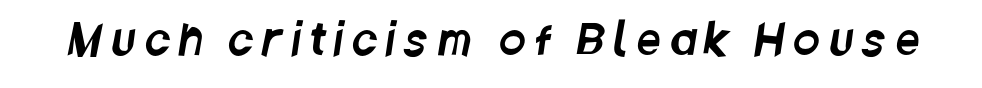
Q: Is the typeface a serif or a sans-serif typeface? A: Sans-serif.
Q: Is the text underlined? A: No.
Q: Is the spacing between letters normal or unusually wide? A: Unusually wide.
Q: Width (condensed, normal, or wide)? A: Condensed.
Q: Stroke contrast? A: Low.
Q: x-height? A: Large.
Q: Monospaced? A: No.
